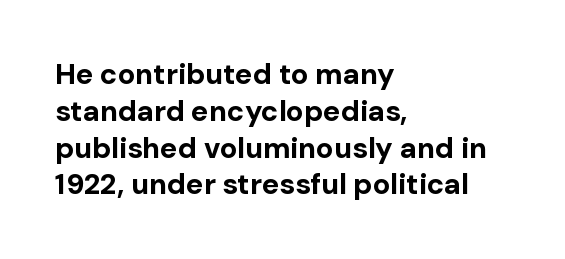
The image shows 29 px bold sans-serif type, upright; set left-aligned, normal line spacing (1.27x), normal letter spacing, not underlined; low stroke contrast and a medium x-height.
